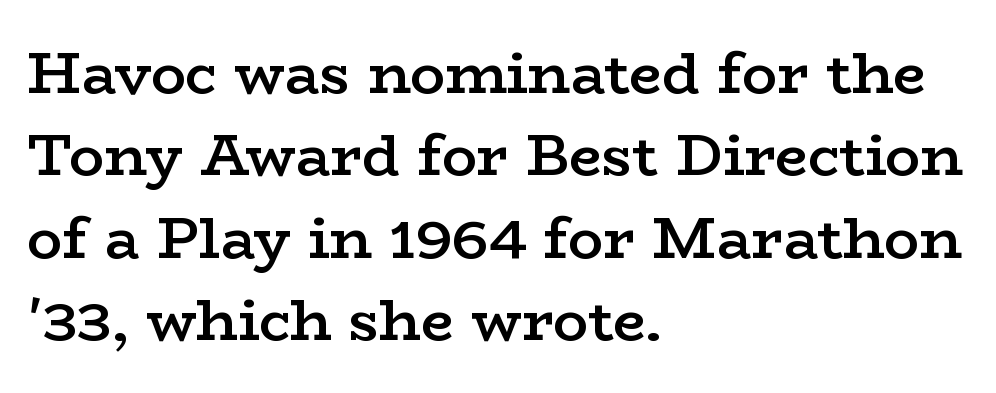
Q: Is the text bold? A: Semi-bold.
Q: Is the text italic (slanted)? A: No, it is upright.
Q: Is the typeface a serif or a sans-serif typeface? A: Serif.
Q: Is the text underlined? A: No.
Q: How is the paragraph aligned? A: Left-aligned.
Q: Is the spacing between letters normal or unusually wide? A: Normal.
Q: Is the spacing between lines tight, normal or loose? A: Normal.
Q: Width (condensed, normal, or wide)? A: Wide.
Q: Stroke contrast? A: Low.
Q: x-height? A: Medium.
Q: Monospaced? A: No.
